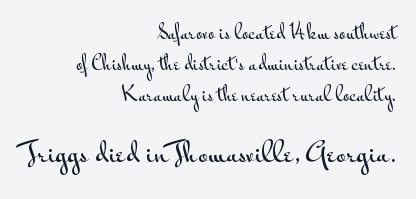
The paragraph has a hard right edge and a soft left edge. What stands out about the letter spacing? Nothing — it is the standard amount. The designer gave the closing block more size than the opening block. Check under the words: just untouched page.
